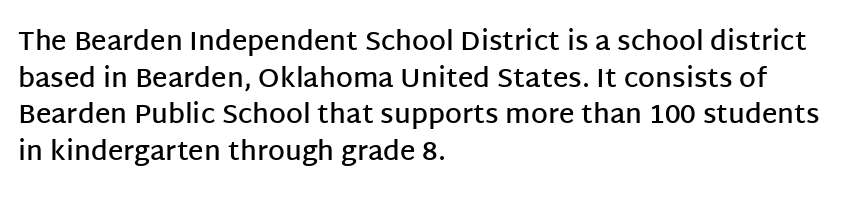
{"italic": "no", "bold": "semi", "underline": "no", "align": "left", "line_spacing": "normal", "line_spacing_ratio": 1.36, "letter_spacing": "normal", "letter_spacing_em": 0.0, "glyph_px": 27}
